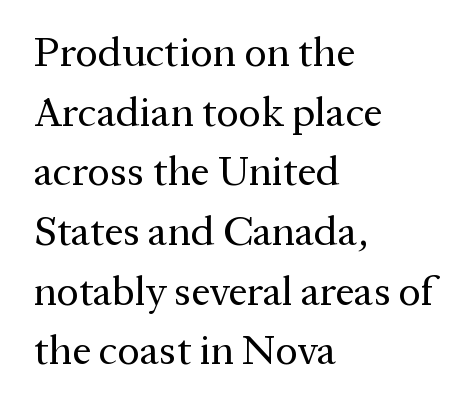
The typography opts for an upright posture over an oblique one. Any mark beneath the type? The region is blank. Each new line begins a customary step beneath the previous one. Is the stroke heavy? The answer is a plain regular-or-lighter.
